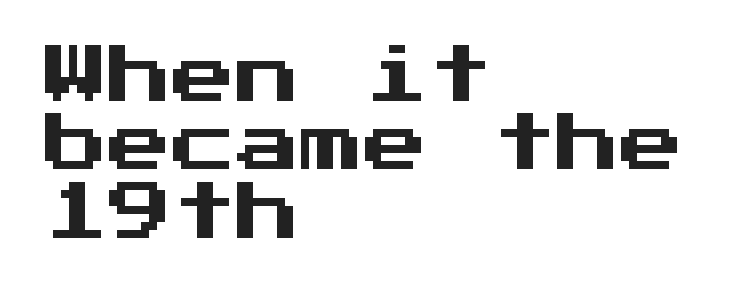
Horizontally, the lines are justified to the leading edge only. Honestly, the rows look squashed on top of each other. Tracking value appears to be zero — textbook default spacing. The space beneath each line is pristine and unruled.
